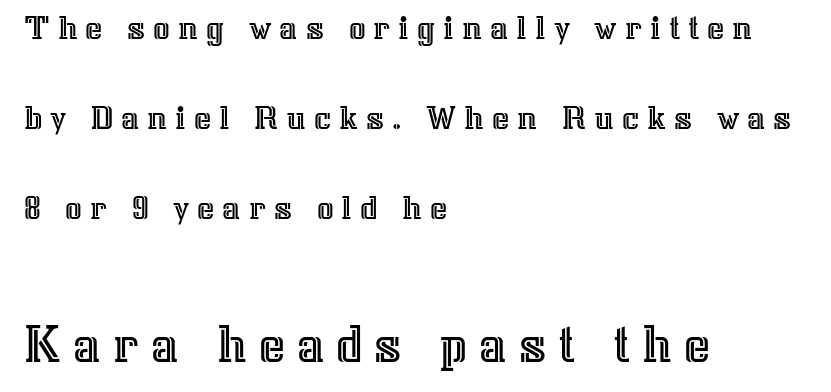
{"italic": "no", "width": "normal", "x_height": "medium", "monospaced": "no", "underline": "no", "align": "left", "line_spacing": "loose", "line_spacing_ratio": 2.43, "letter_spacing": "wide", "letter_spacing_em": 0.21, "larger_block": "second", "size_ratio": 1.51, "glyph_px": 56}
